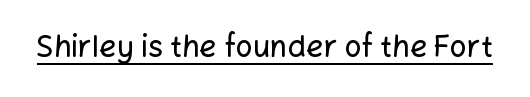
{"serif": "no", "italic": "no", "width": "normal", "stroke_contrast": "low", "x_height": "medium", "monospaced": "no", "underline": "yes", "letter_spacing": "normal", "letter_spacing_em": 0.0, "glyph_px": 30}
